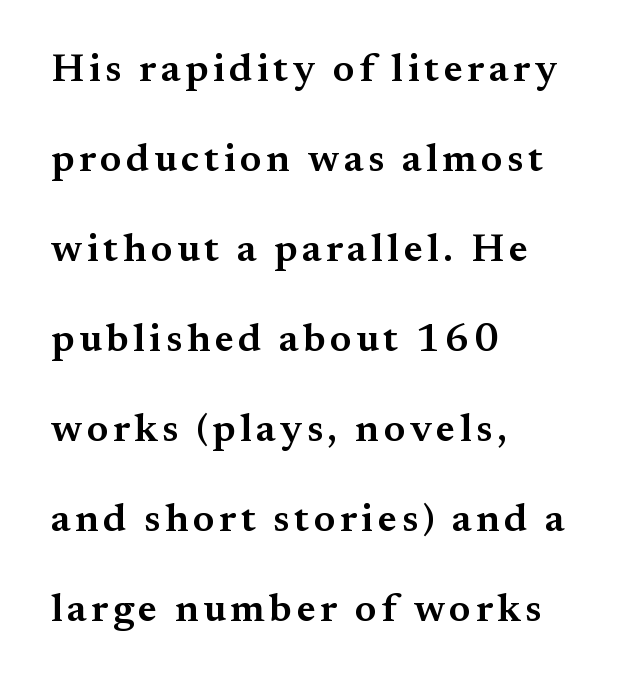
Q: Is the text bold? A: Semi-bold.
Q: Is the text italic (slanted)? A: No, it is upright.
Q: Is the typeface a serif or a sans-serif typeface? A: Serif.
Q: Is the text underlined? A: No.
Q: How is the paragraph aligned? A: Left-aligned.
Q: Is the spacing between lines tight, normal or loose? A: Loose.
Q: Width (condensed, normal, or wide)? A: Normal.
Q: Stroke contrast? A: Medium.
Q: x-height? A: Small.
Q: Monospaced? A: No.
